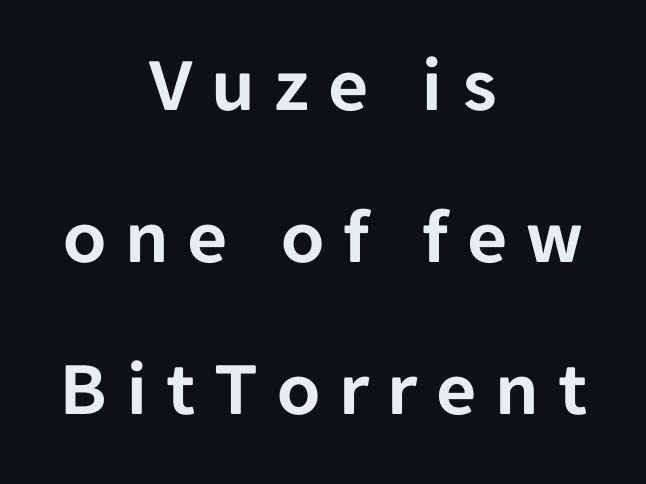
The image shows 78 px sans-serif type, upright; set centered, loose line spacing (1.95x), unusually wide letter spacing (+0.24 em), not underlined; low stroke contrast and a medium x-height.
